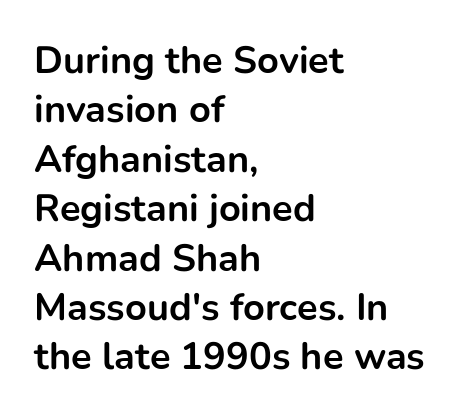
Q: Is the text bold? A: Yes.
Q: Is the text italic (slanted)? A: No, it is upright.
Q: Is the typeface a serif or a sans-serif typeface? A: Sans-serif.
Q: Is the text underlined? A: No.
Q: How is the paragraph aligned? A: Left-aligned.
Q: Is the spacing between letters normal or unusually wide? A: Normal.
Q: Is the spacing between lines tight, normal or loose? A: Normal.
Q: Width (condensed, normal, or wide)? A: Normal.
Q: Stroke contrast? A: Low.
Q: x-height? A: Medium.
Q: Monospaced? A: No.
